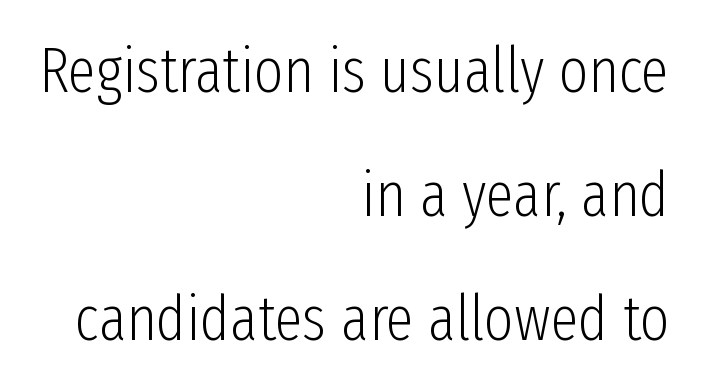
The image shows 63 px light, condensed sans-serif type, upright; set right-aligned, loose line spacing (1.97x), normal letter spacing, not underlined; low stroke contrast and a medium x-height.
